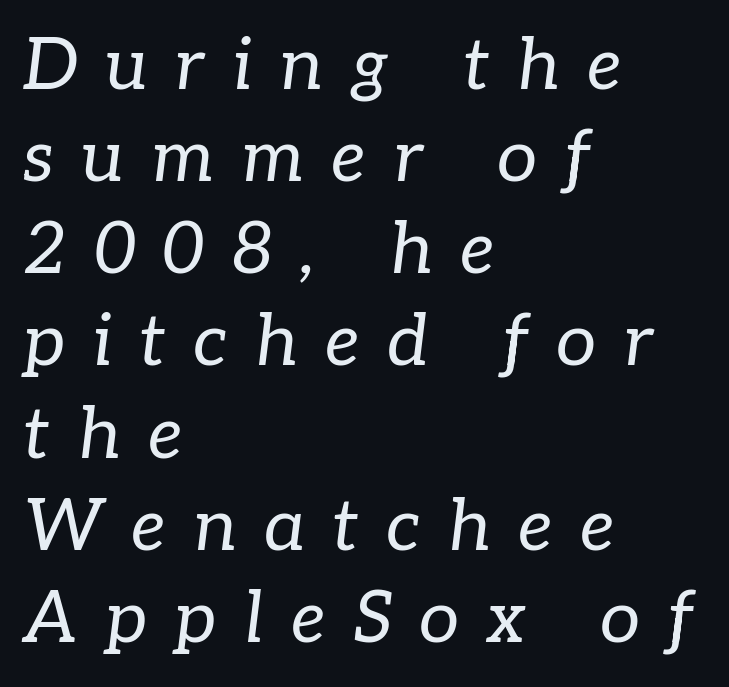
Q: Is the text bold? A: No.
Q: Is the text italic (slanted)? A: Yes, it leans right by about 7 degrees.
Q: Is the typeface a serif or a sans-serif typeface? A: Serif.
Q: Is the text underlined? A: No.
Q: How is the paragraph aligned? A: Left-aligned.
Q: Is the spacing between letters normal or unusually wide? A: Unusually wide.
Q: Is the spacing between lines tight, normal or loose? A: Normal.
Q: Width (condensed, normal, or wide)? A: Normal.
Q: Stroke contrast? A: Low.
Q: x-height? A: Medium.
Q: Monospaced? A: No.
